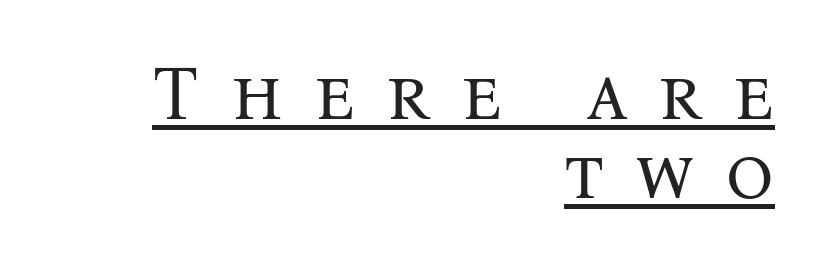
Q: Is the text bold? A: No.
Q: Is the text italic (slanted)? A: No, it is upright.
Q: Is the typeface a serif or a sans-serif typeface? A: Serif.
Q: Is the text underlined? A: Yes.
Q: How is the paragraph aligned? A: Right-aligned.
Q: Is the spacing between letters normal or unusually wide? A: Unusually wide.
Q: Is the spacing between lines tight, normal or loose? A: Tight.
Q: Width (condensed, normal, or wide)? A: Normal.
Q: Stroke contrast? A: Medium.
Q: x-height? A: Medium.
Q: Monospaced? A: No.
